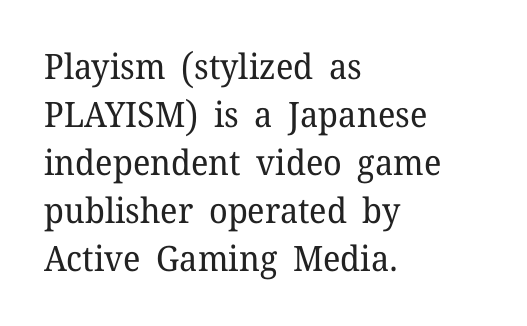
Q: Is the text bold? A: No.
Q: Is the text italic (slanted)? A: No, it is upright.
Q: Is the typeface a serif or a sans-serif typeface? A: Serif.
Q: Is the text underlined? A: No.
Q: How is the paragraph aligned? A: Left-aligned.
Q: Is the spacing between letters normal or unusually wide? A: Normal.
Q: Is the spacing between lines tight, normal or loose? A: Normal.
Q: Width (condensed, normal, or wide)? A: Normal.
Q: Stroke contrast? A: Low.
Q: x-height? A: Medium.
Q: Monospaced? A: No.
